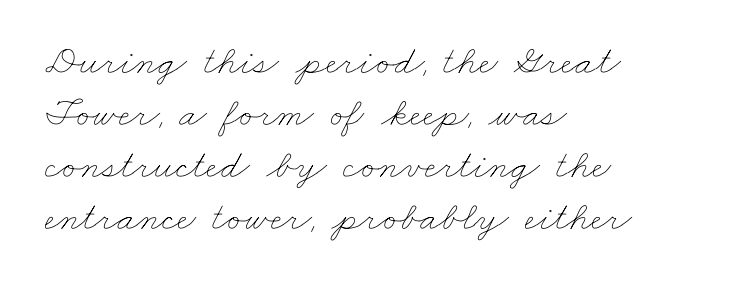
{"bold": "no", "weight": "thin", "width": "wide", "stroke_contrast": "low", "x_height": "small", "monospaced": "no", "underline": "no", "align": "left", "line_spacing": "normal", "line_spacing_ratio": 1.27, "letter_spacing": "normal", "letter_spacing_em": 0.0, "glyph_px": 41}
